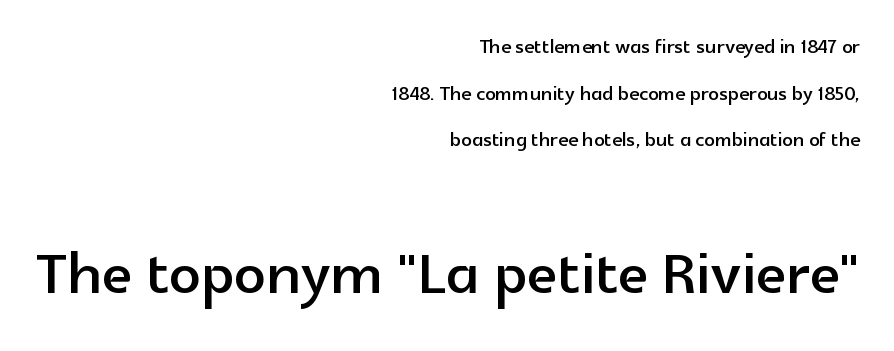
{"serif": "no", "italic": "no", "width": "normal", "x_height": "medium", "monospaced": "no", "underline": "no", "align": "right", "line_spacing_ratio": 1.79, "letter_spacing": "normal", "letter_spacing_em": 0.0, "larger_block": "second", "size_ratio": 3.04, "glyph_px": 79}
